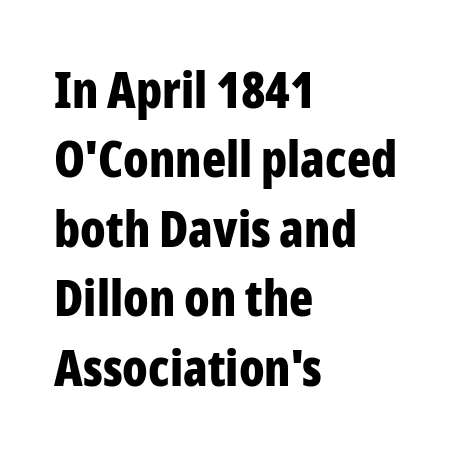
Q: Is the text bold? A: Yes.
Q: Is the text italic (slanted)? A: No, it is upright.
Q: Is the typeface a serif or a sans-serif typeface? A: Sans-serif.
Q: Is the text underlined? A: No.
Q: How is the paragraph aligned? A: Left-aligned.
Q: Is the spacing between letters normal or unusually wide? A: Normal.
Q: Is the spacing between lines tight, normal or loose? A: Normal.
Q: Width (condensed, normal, or wide)? A: Condensed.
Q: Stroke contrast? A: Low.
Q: x-height? A: Medium.
Q: Monospaced? A: No.
